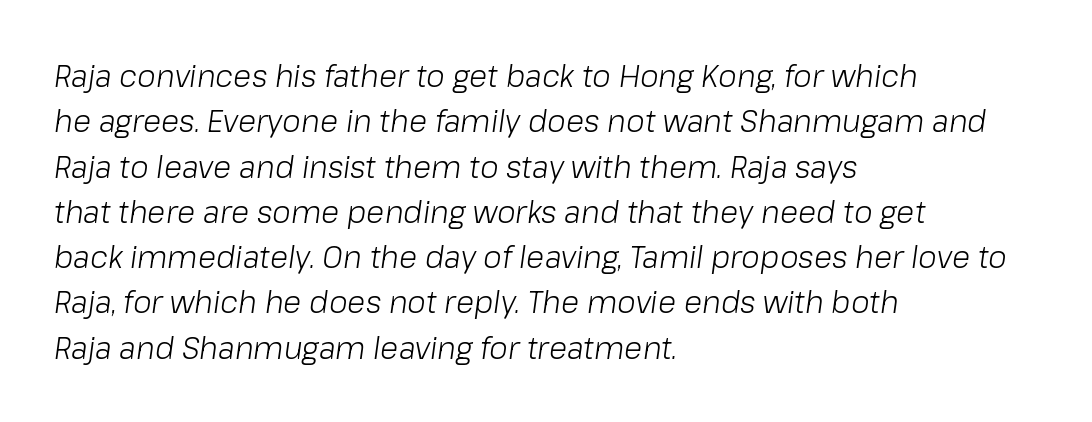
Letters rest on an invisible, unmarked baseline. The glyphs look as if they've been sheared to an angle. These lines sit exactly where default settings would place them. Each letter keeps its own natural width here, so spacing adapts to shape. A light-to-regular cut is what we see here.
